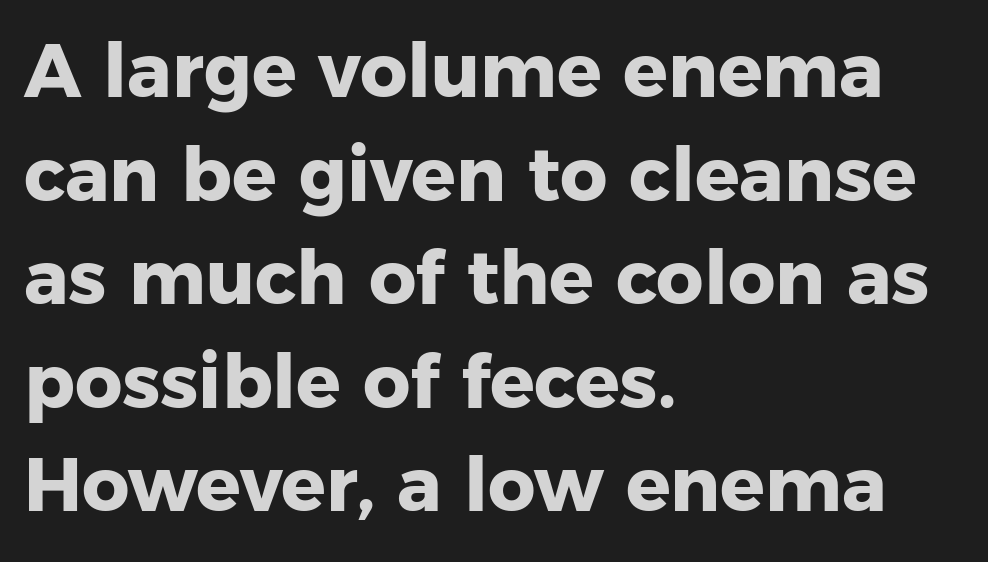
Q: Is the text bold? A: Yes.
Q: Is the text italic (slanted)? A: No, it is upright.
Q: Is the typeface a serif or a sans-serif typeface? A: Sans-serif.
Q: Is the text underlined? A: No.
Q: How is the paragraph aligned? A: Left-aligned.
Q: Is the spacing between letters normal or unusually wide? A: Normal.
Q: Is the spacing between lines tight, normal or loose? A: Normal.
Q: Width (condensed, normal, or wide)? A: Normal.
Q: Stroke contrast? A: Low.
Q: x-height? A: Medium.
Q: Monospaced? A: No.
